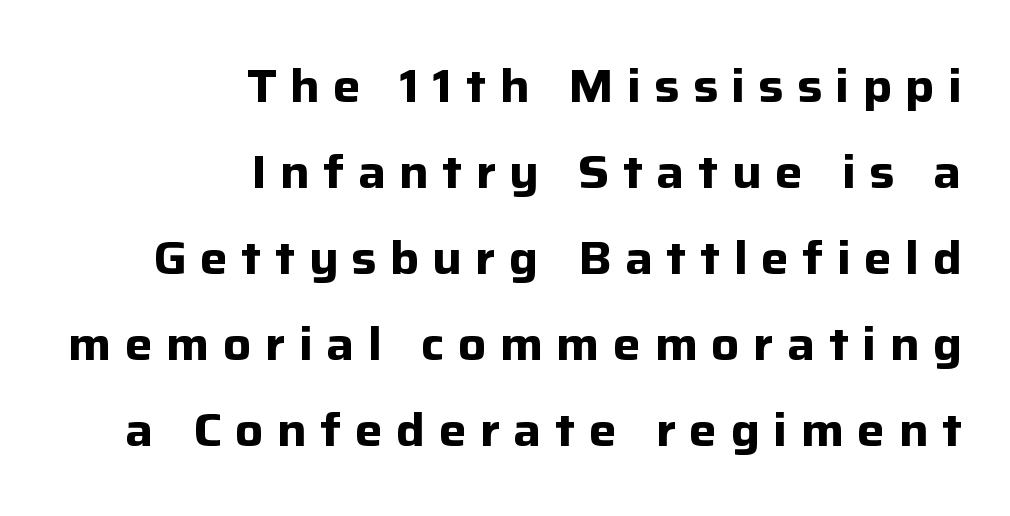
Each letter's strokes conclude bluntly, with no projecting serifs. Is this a fixed-width face? No — the glyphs have proportional, varying widths. Loose tracking; the words dissolve into strings of separated letters. The glyphs are unaccompanied by any horizontal stroke below them. Emphasis by weight is at full strength: bold. Compared with a flush-left layout, this one pins lines to the opposite, right side.
